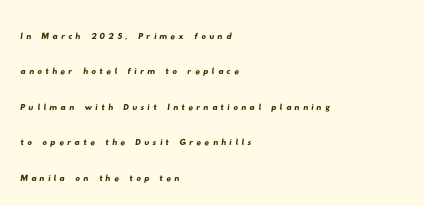
The image shows 23 px text type; set left-aligned, normal line spacing (1.54x), not underlined.
